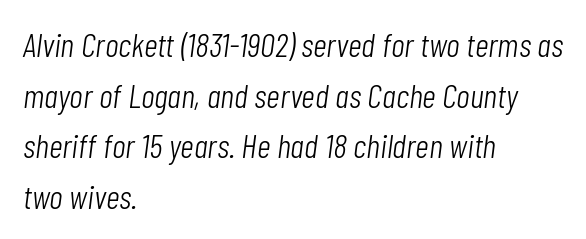
{"italic": "yes", "lean": "right", "slant_degrees": 7, "bold": "no", "weight": "light", "width": "condensed", "stroke_contrast": "low", "x_height": "medium", "monospaced": "no", "underline": "no", "align": "left", "line_spacing": "normal", "line_spacing_ratio": 1.49, "letter_spacing": "normal", "letter_spacing_em": 0.0, "glyph_px": 34}
